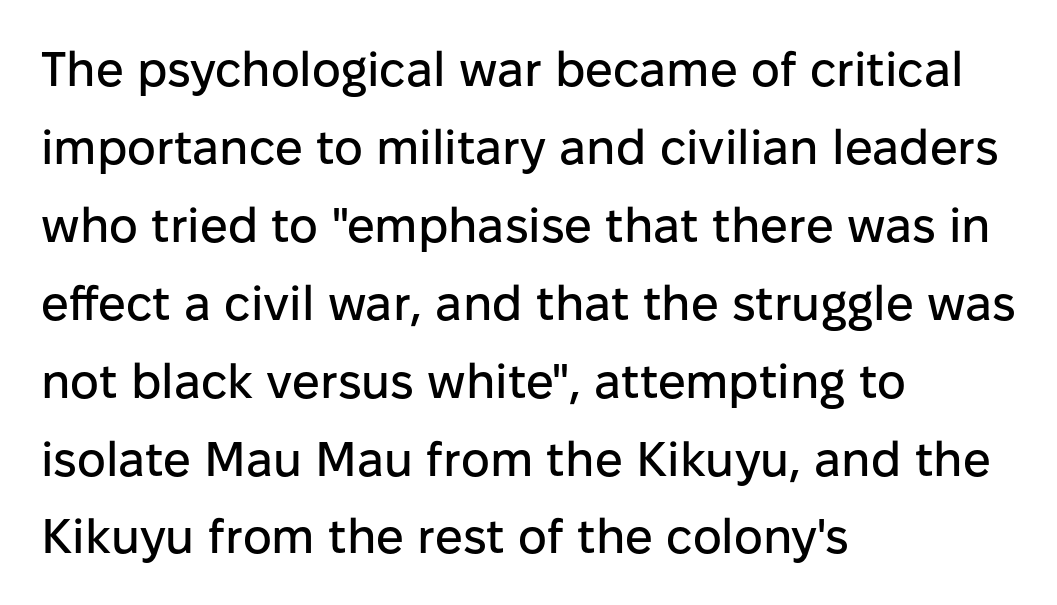
This is sans-serif lettering, the kind often seen on screens and signage. Nobody drew a line under any word here. Rendered with straight, roman letterforms. Each word holds together tightly as a unit, with standard inter-letter gaps. You could not count columns in this text — the font is proportionally spaced.
